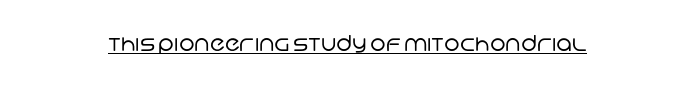
The passage shown is underscored from start to finish. Nobody touched the tracking dial on this one. No letter is thick-stroked: the sample isn't bold.
